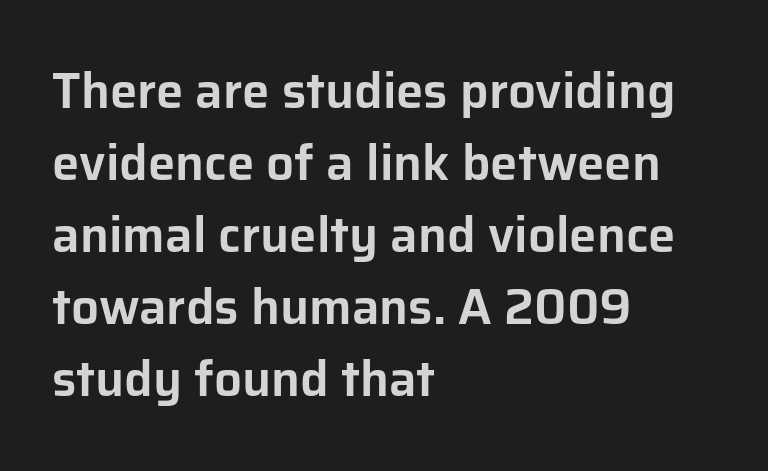
When letters stand straight like this, we call the style roman or upright. The rendering uses natural spacing where letterforms have individual widths. Short and long lines alike share a common starting point at left. The font family rendered here belongs to the sans-serif group. Here the glyphs are tracked normally, forming tight word shapes. Honestly, there is no underline to notice here at all.
